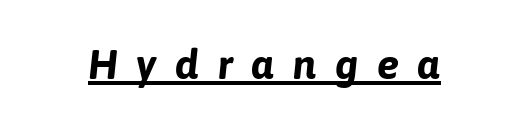
Q: Is the text bold? A: Yes.
Q: Is the typeface a serif or a sans-serif typeface? A: Sans-serif.
Q: Is the text underlined? A: Yes.
Q: Is the spacing between letters normal or unusually wide? A: Unusually wide.
Q: Width (condensed, normal, or wide)? A: Normal.
Q: Stroke contrast? A: Low.
Q: x-height? A: Medium.
Q: Monospaced? A: No.
